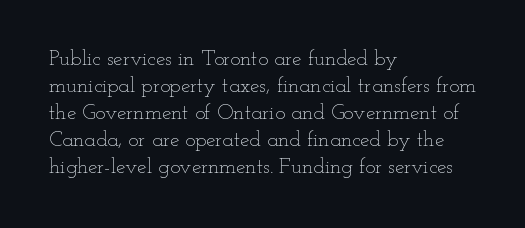
The image shows 21 px text type, upright; set left-aligned, normal line spacing (1.28x), normal letter spacing, not underlined.
